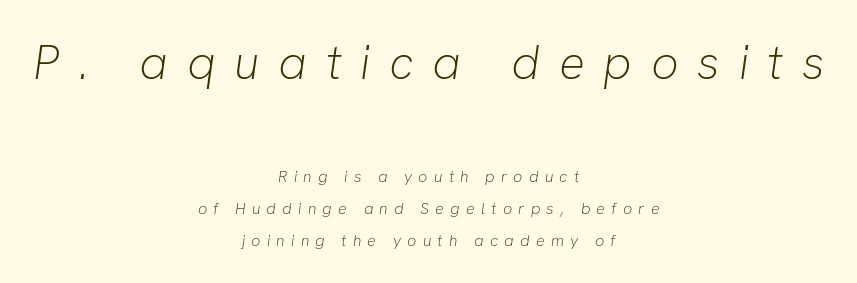
{"italic": "yes", "lean": "right", "slant_degrees": 8, "bold": "no", "weight": "light", "width": "normal", "stroke_contrast": "low", "x_height": "medium", "monospaced": "no", "underline": "no", "align": "center", "line_spacing": "loose", "line_spacing_ratio": 2.01, "letter_spacing": "wide", "letter_spacing_em": 0.39, "larger_block": "first", "size_ratio": 3.0, "glyph_px": 48}
